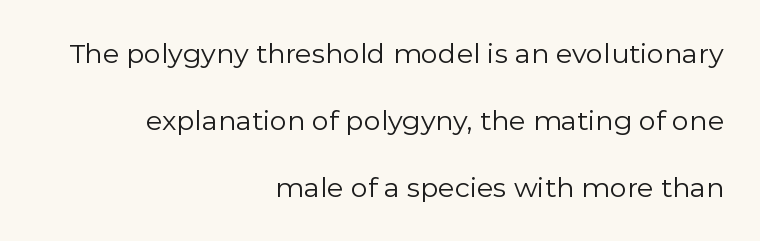
{"italic": "no", "bold": "no", "underline": "no", "align": "right", "line_spacing": "loose", "line_spacing_ratio": 2.49, "letter_spacing": "normal", "letter_spacing_em": 0.0, "glyph_px": 27}
